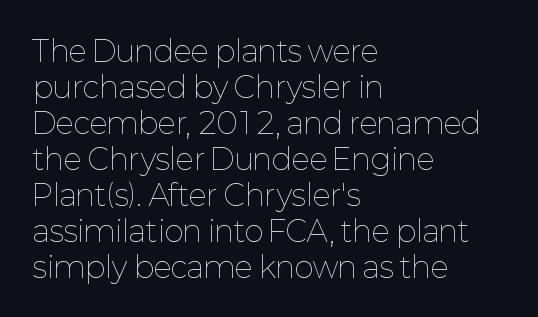
{"italic": "no", "bold": "no", "weight": "thin", "width": "normal", "stroke_contrast": "low", "x_height": "medium", "monospaced": "no", "underline": "no", "align": "left", "line_spacing_ratio": 1.24, "letter_spacing": "normal", "letter_spacing_em": 0.0, "glyph_px": 29}
